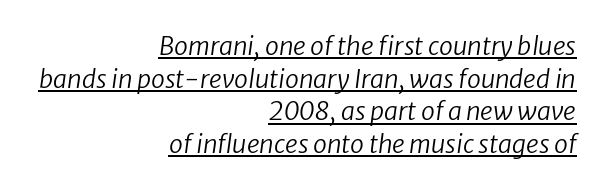
The font is comparable to plain body text, perhaps lighter. One-word summary of the alignment: right. One glance says typical: line gaps are just what's usual. There's an unmistakable incline to the writing here. The type is set solid horizontally, with unmodified tracking.
